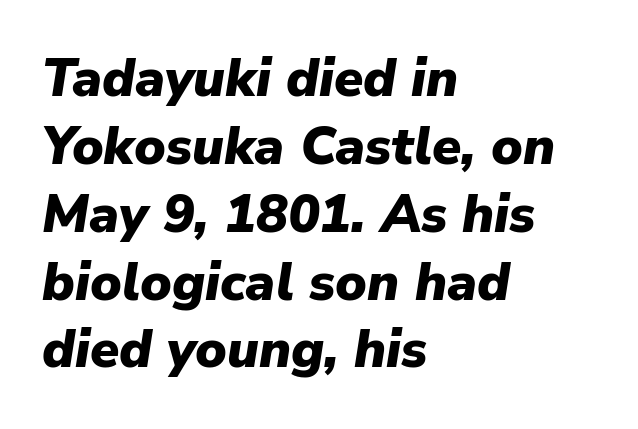
Underlining? Definitely not there. Its strokes are broad and dark, the hallmark of bold type. Note the varied advance widths — an 'i' is clearly narrower than an 'm'. Students, observe: this is what conventionally led text looks like. In CSS terms this would be text-align: left.
